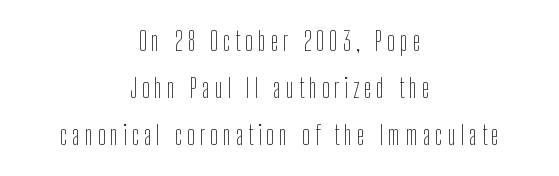
The image shows 27 px text type, upright; set centered, line spacing 1.75x, not underlined.
